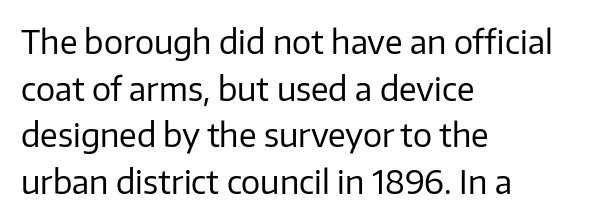
The image shows 32 px regular-weight sans-serif type, upright; set left-aligned, normal line spacing (1.46x), normal letter spacing, not underlined; low stroke contrast and a medium x-height.
